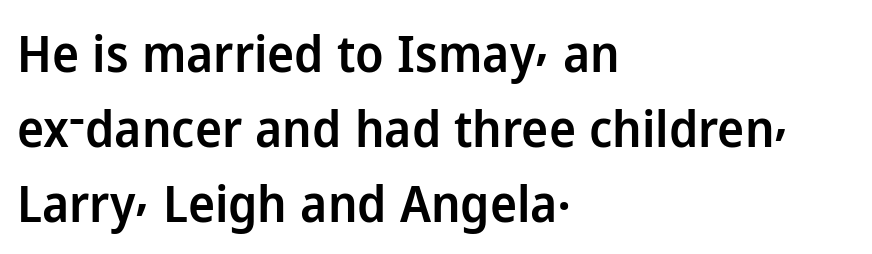
The image shows 51 px semibold sans-serif type, upright; set left-aligned, normal line spacing (1.47x), normal letter spacing, not underlined; low stroke contrast and a medium x-height.
